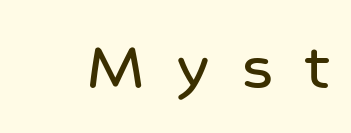
The image shows 71 px sans-serif type, upright; set unusually wide letter spacing (+0.45 em), not underlined; low stroke contrast and a medium x-height.
